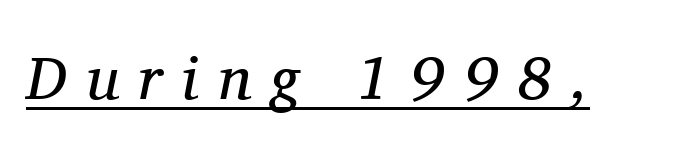
The image shows 61 px regular-weight serif type, italic (leaning right); set unusually wide letter spacing (+0.33 em), underlined; medium stroke contrast and a medium x-height.
